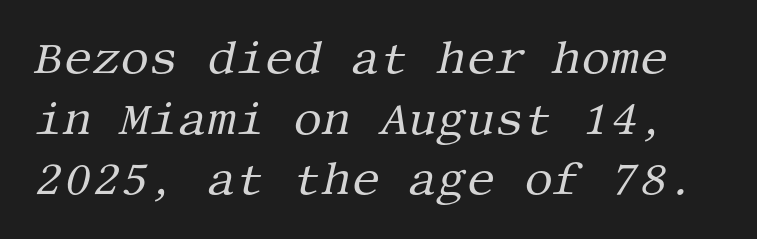
The image shows 45 px regular-weight serif type, italic (leaning right); set normal line spacing (1.35x), normal letter spacing, not underlined; medium stroke contrast and a large x-height.
